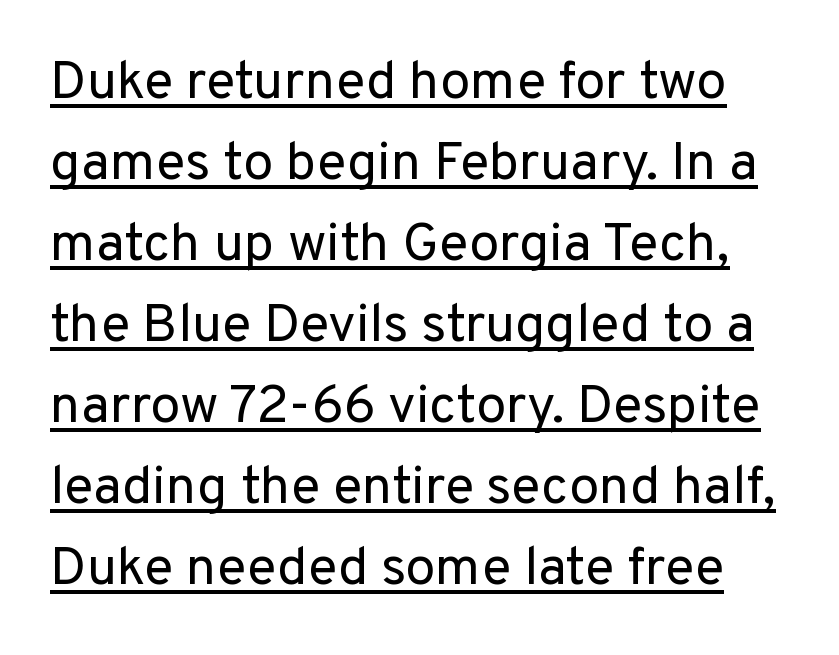
The image shows 54 px regular-weight sans-serif type, upright; set normal line spacing (1.5x), normal letter spacing, underlined; low stroke contrast and a medium x-height.
